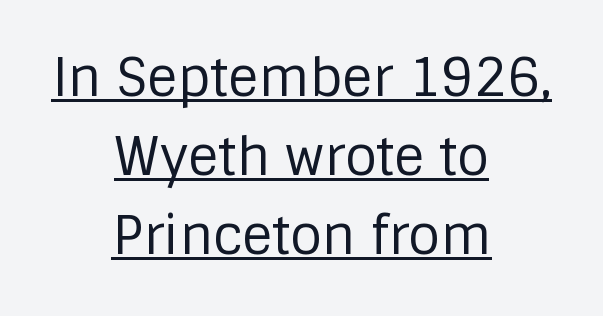
Q: Is the text bold? A: No.
Q: Is the text italic (slanted)? A: No, it is upright.
Q: Is the typeface a serif or a sans-serif typeface? A: Sans-serif.
Q: Is the text underlined? A: Yes.
Q: How is the paragraph aligned? A: Centered.
Q: Is the spacing between letters normal or unusually wide? A: Normal.
Q: Is the spacing between lines tight, normal or loose? A: Normal.
Q: Width (condensed, normal, or wide)? A: Normal.
Q: Stroke contrast? A: Low.
Q: x-height? A: Large.
Q: Monospaced? A: No.
